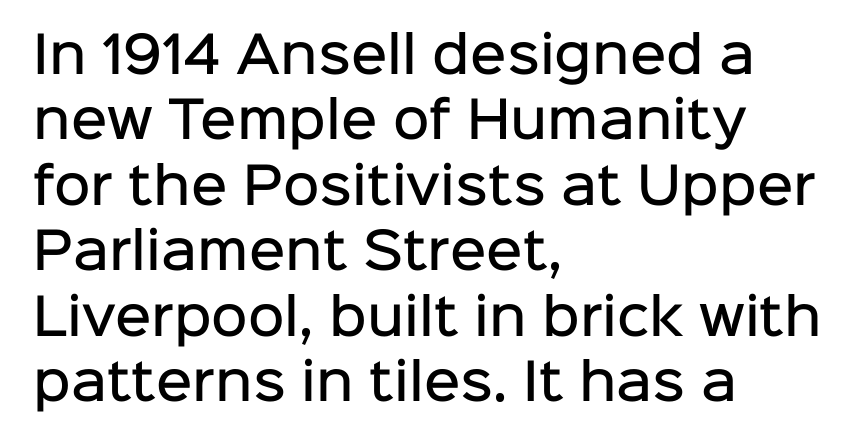
Q: Is the text bold? A: Semi-bold.
Q: Is the text italic (slanted)? A: No, it is upright.
Q: Is the typeface a serif or a sans-serif typeface? A: Sans-serif.
Q: Is the text underlined? A: No.
Q: How is the paragraph aligned? A: Left-aligned.
Q: Is the spacing between letters normal or unusually wide? A: Normal.
Q: Is the spacing between lines tight, normal or loose? A: Normal.
Q: Width (condensed, normal, or wide)? A: Normal.
Q: Stroke contrast? A: Low.
Q: x-height? A: Medium.
Q: Monospaced? A: No.
